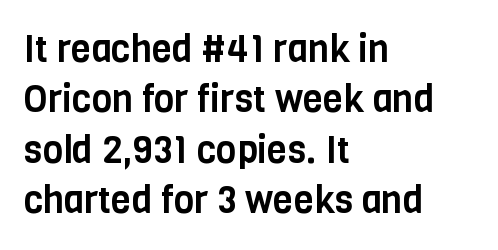
These lines stack with their left ends in a neat column. Just letters on the line, the space beneath them empty. Is the letter spacing exaggerated? No — it looks like the ordinary default. Notice how the stems are strictly vertical — no italics here. Honestly, the row spacing looks completely unremarkable. Note the varied advance widths — an 'i' is clearly narrower than an 'm'.
